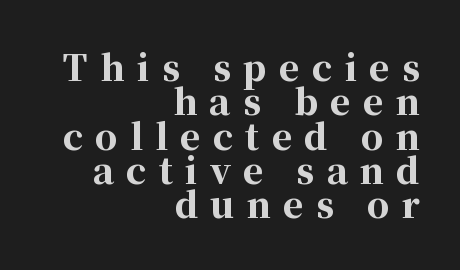
The image shows 35 px bold serif type, upright; set right-aligned, tight line spacing (0.98x), unusually wide letter spacing (+0.35 em), not underlined; high stroke contrast and a medium x-height.
